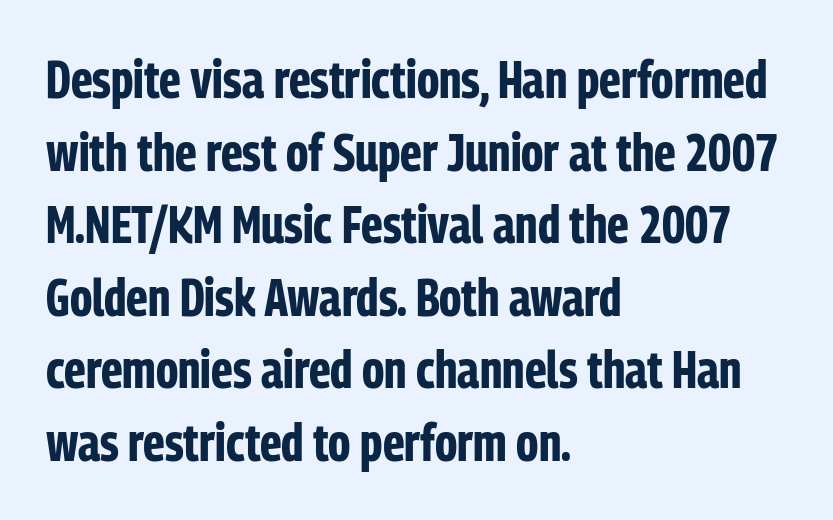
{"serif": "no", "italic": "no", "bold": "yes", "weight": "bold", "width": "condensed", "stroke_contrast": "low", "x_height": "medium", "monospaced": "no", "underline": "no", "align": "left", "line_spacing": "normal", "line_spacing_ratio": 1.37, "letter_spacing": "normal", "letter_spacing_em": 0.0, "glyph_px": 53}
